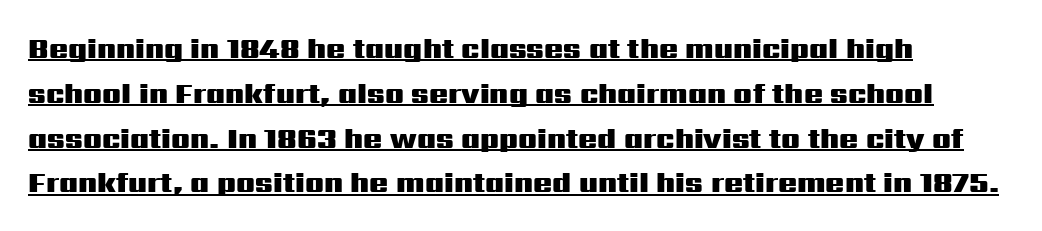
Underline: present. Reading down the column, the eye jumps a familiar distance to each next line. The passage shown is typed in a proportional face where columns would drift. Glyph-to-glyph distance matches everyday printed text.
